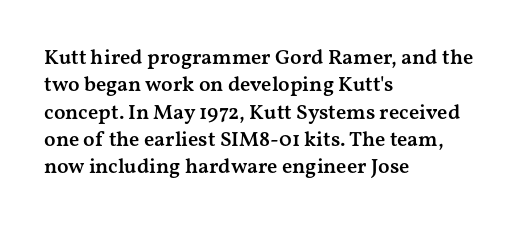
The image shows 21 px text type, upright; set left-aligned, normal line spacing (1.3x), normal letter spacing, not underlined.
